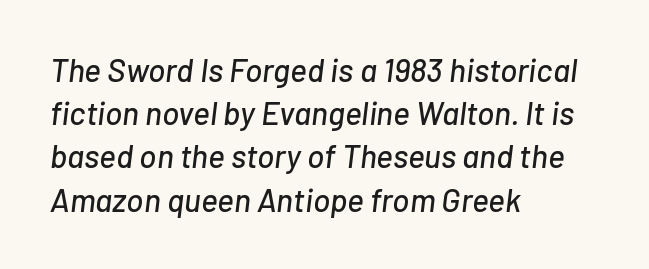
The image shows 32 px text type, italic (leaning right); set left-aligned, normal line spacing (1.35x), normal letter spacing, not underlined; low stroke contrast and a medium x-height.
